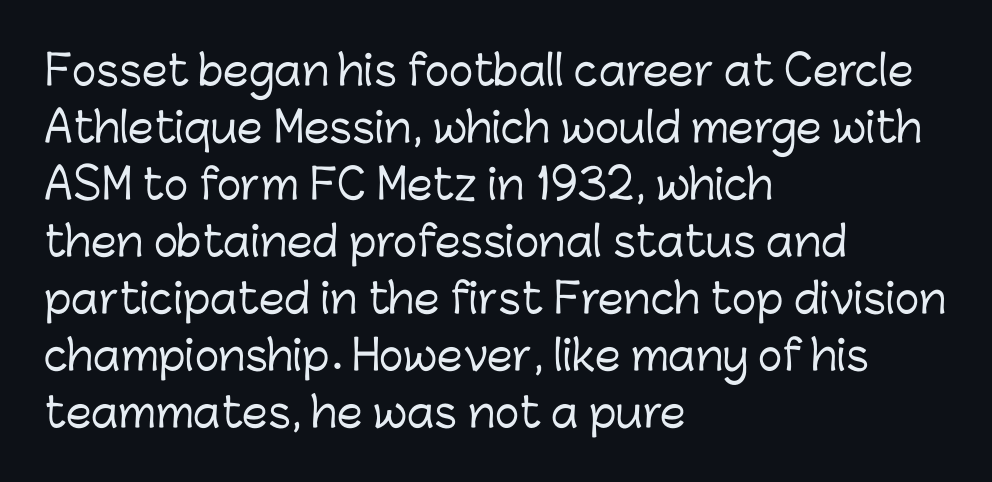
The image shows 41 px sans-serif type, upright; set left-aligned, normal line spacing (1.39x), normal letter spacing, not underlined; low stroke contrast and a medium x-height.
